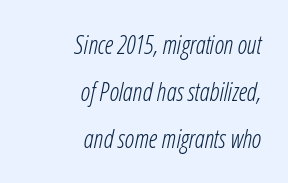
{"italic": "yes", "lean": "right", "slant_degrees": 12, "bold": "no", "underline": "no", "align": "right", "line_spacing_ratio": 1.88, "letter_spacing": "normal", "letter_spacing_em": 0.0, "glyph_px": 25}
